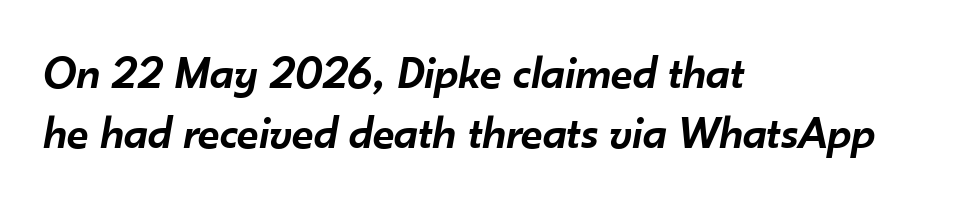
The image shows 47 px semibold type, italic (leaning right); set left-aligned, normal line spacing (1.27x), normal letter spacing, not underlined; low stroke contrast and a small x-height.
